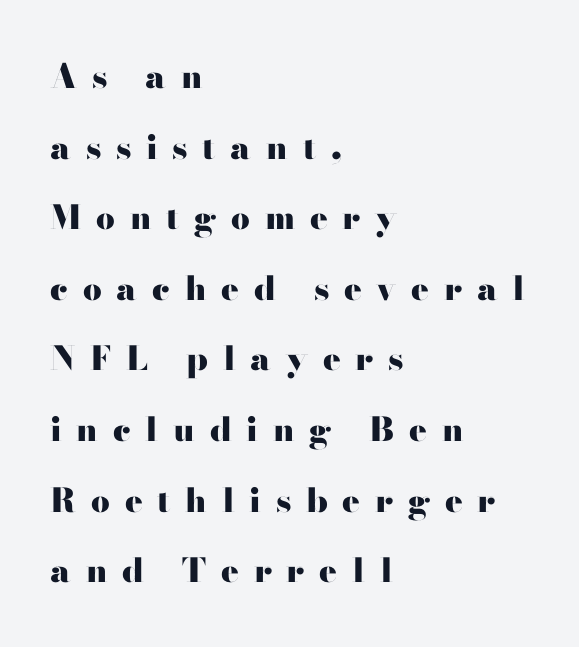
Q: Is the text bold? A: Yes.
Q: Is the text italic (slanted)? A: No, it is upright.
Q: Is the typeface a serif or a sans-serif typeface? A: Sans-serif.
Q: Is the text underlined? A: No.
Q: How is the paragraph aligned? A: Left-aligned.
Q: Is the spacing between letters normal or unusually wide? A: Unusually wide.
Q: Is the spacing between lines tight, normal or loose? A: Loose.
Q: Width (condensed, normal, or wide)? A: Wide.
Q: Stroke contrast? A: High.
Q: x-height? A: Small.
Q: Monospaced? A: No.
